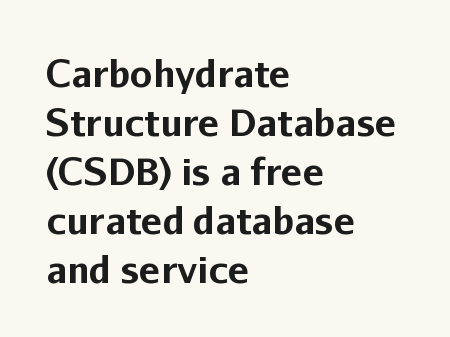
Students, this is bold: see how much ink each stroke carries. Spacing verdict: proportional, widths tailored to each character. I'd call this a sans setting — the letters go barefoot. Horizontal bands of white between lines are of average thickness.
